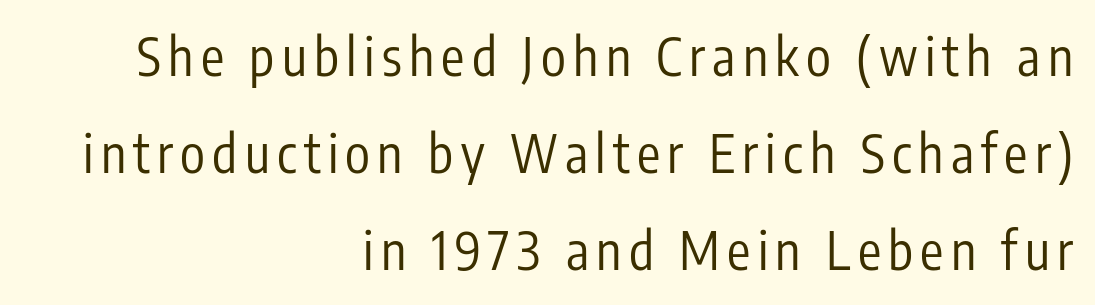
Q: Is the text bold? A: No.
Q: Is the text italic (slanted)? A: No, it is upright.
Q: Is the typeface a serif or a sans-serif typeface? A: Sans-serif.
Q: Is the text underlined? A: No.
Q: How is the paragraph aligned? A: Right-aligned.
Q: Width (condensed, normal, or wide)? A: Condensed.
Q: Stroke contrast? A: Low.
Q: x-height? A: Medium.
Q: Monospaced? A: No.
